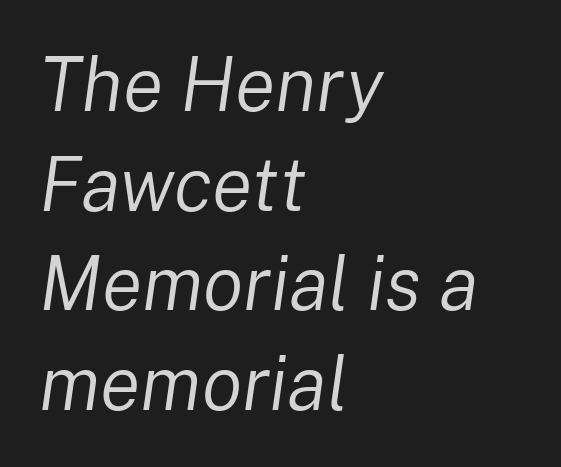
Q: Is the text bold? A: No.
Q: Is the text italic (slanted)? A: Yes, it leans right by about 8 degrees.
Q: Is the text underlined? A: No.
Q: How is the paragraph aligned? A: Left-aligned.
Q: Is the spacing between letters normal or unusually wide? A: Normal.
Q: Is the spacing between lines tight, normal or loose? A: Normal.
Q: Width (condensed, normal, or wide)? A: Normal.
Q: Stroke contrast? A: Low.
Q: x-height? A: Medium.
Q: Monospaced? A: No.
